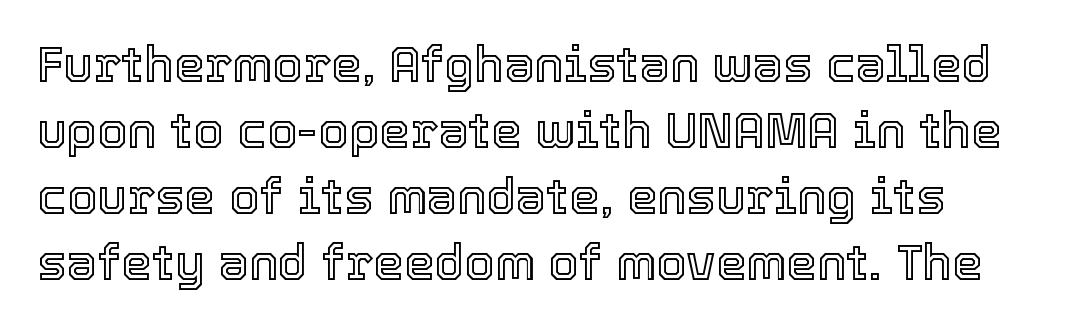
The passage shown is typed in a proportional face where columns would drift. This is the regular roman posture of the typeface. The rendering uses a moderate line-height, typical for paragraphs. The strip under each line holds only bare page. The type is set solid horizontally, with unmodified tracking.
